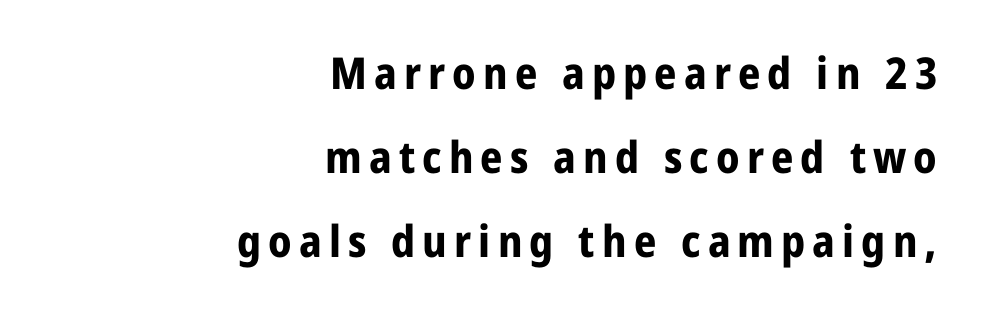
Regarding leading, the lines here are spaced well apart. Clear beneath every line of the passage. The designer went with a sans here, leaving each stem footless. Alignment: flush right. Do the characters align in a grid? No, the font is proportional.
